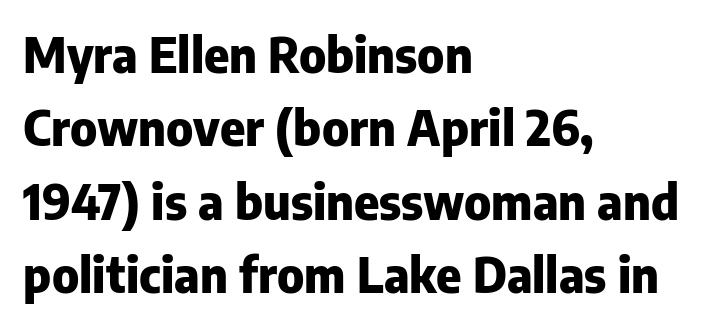
Does the weight exceed regular? Yes, all the way to bold. Honestly, there is no underline to notice here at all. Posture: upright roman. Character widths vary here, with narrow letters taking less room than wide ones.
